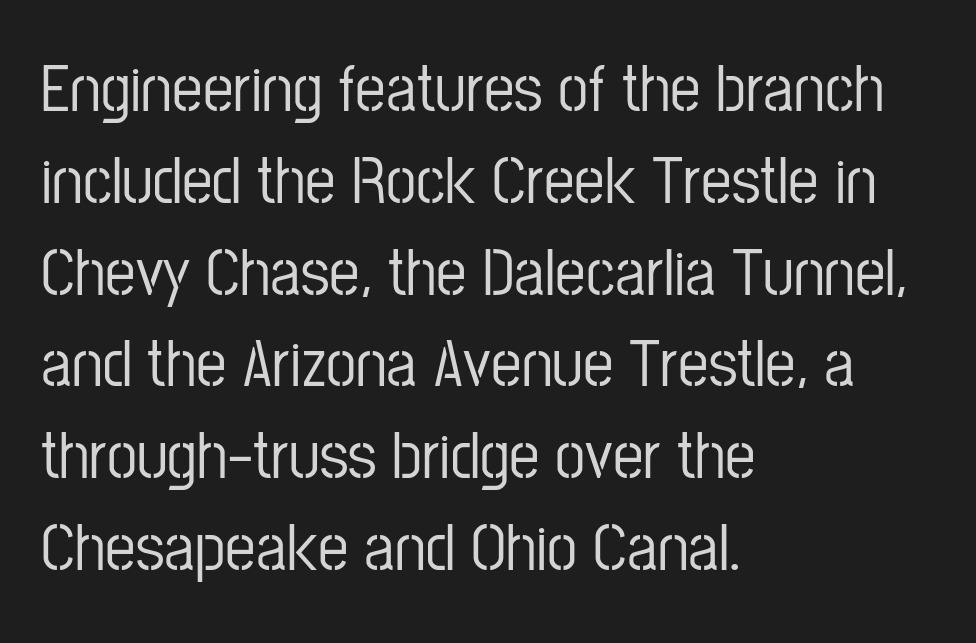
The image shows 68 px condensed sans-serif type, upright; set left-aligned, normal line spacing (1.35x), normal letter spacing, not underlined; low stroke contrast and a medium x-height.
